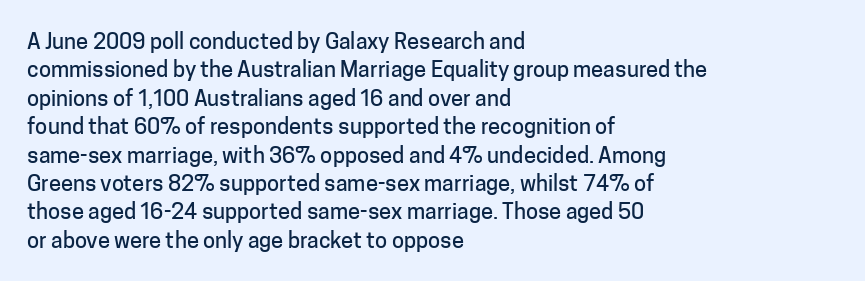
The image shows 22 px text type, upright; set left-aligned, normal line spacing (1.29x), normal letter spacing, not underlined.
